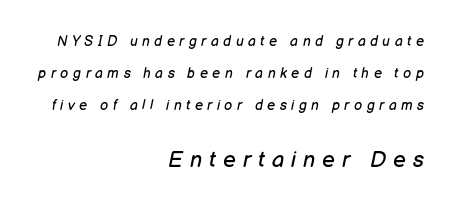
Visually the block forms a straight wall on the right and a jagged coastline on the left. Which of the two is more prominent by size? The second, at the bottom. Observe the lean: these are italic letterforms. Unmarked baselines from the first word to the last.
